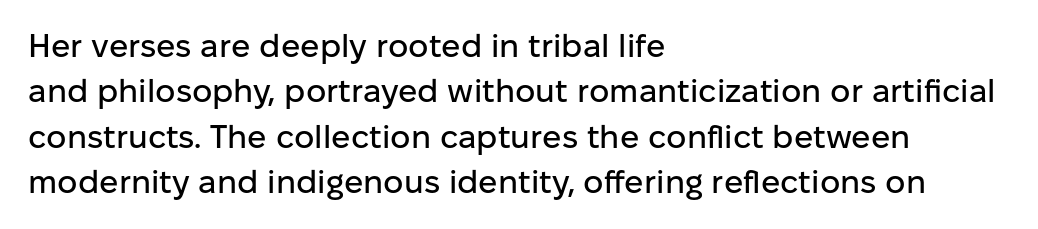
Serif or sans? Sans — the stroke terminals are bare. Rule under the text: the space is simply empty. The letters advance in unequal steps, a hallmark of proportional type. Tracking value appears to be zero — textbook default spacing.
